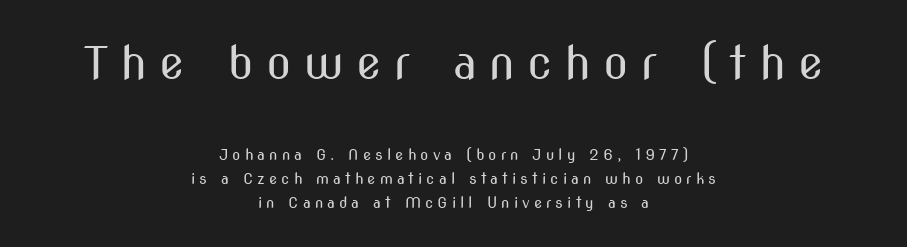
{"serif": "no", "italic": "no", "bold": "no", "weight": "regular", "width": "condensed", "stroke_contrast": "medium", "x_height": "medium", "monospaced": "no", "underline": "no", "align": "center", "line_spacing": "normal", "line_spacing_ratio": 1.61, "letter_spacing": "wide", "letter_spacing_em": 0.27, "larger_block": "first", "size_ratio": 3.07, "glyph_px": 46}
